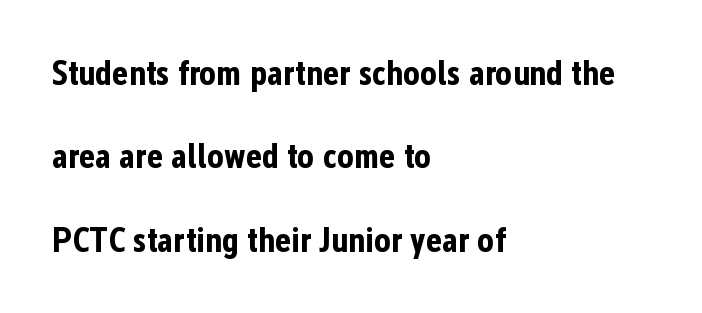
The image shows 35 px bold, condensed sans-serif type, upright; set left-aligned, loose line spacing (2.38x), normal letter spacing, not underlined; low stroke contrast and a medium x-height.
